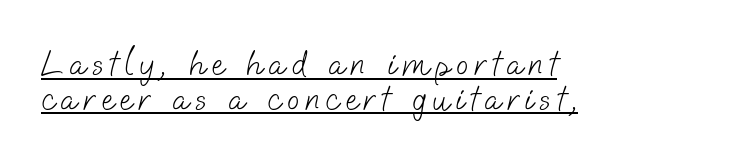
Q: Is the text bold? A: No.
Q: Is the typeface a serif or a sans-serif typeface? A: Sans-serif.
Q: Is the text underlined? A: Yes.
Q: How is the paragraph aligned? A: Left-aligned.
Q: Is the spacing between lines tight, normal or loose? A: Tight.
Q: Width (condensed, normal, or wide)? A: Normal.
Q: Stroke contrast? A: Low.
Q: x-height? A: Small.
Q: Monospaced? A: No.
